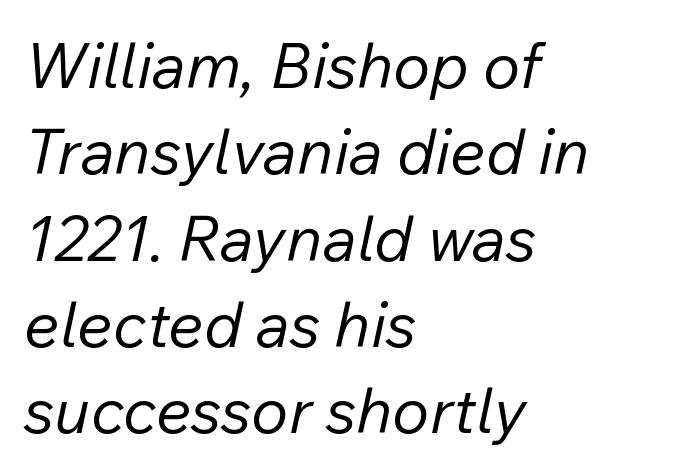
{"italic": "yes", "lean": "right", "slant_degrees": 12, "bold": "no", "weight": "regular", "width": "normal", "stroke_contrast": "low", "x_height": "medium", "monospaced": "no", "underline": "no", "align": "left", "line_spacing": "normal", "line_spacing_ratio": 1.37, "letter_spacing": "normal", "letter_spacing_em": 0.0, "glyph_px": 63}
